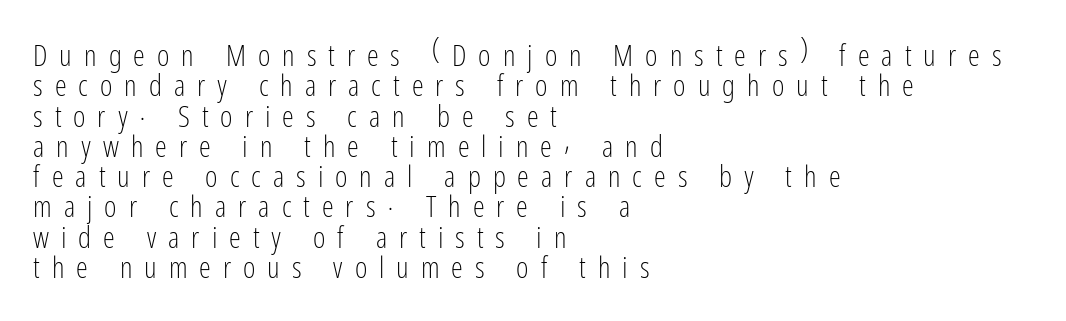
The image shows 30 px light, condensed sans-serif type, upright; set left-aligned, tight line spacing (1.01x), unusually wide letter spacing (+0.4 em), not underlined; low stroke contrast and a medium x-height.
